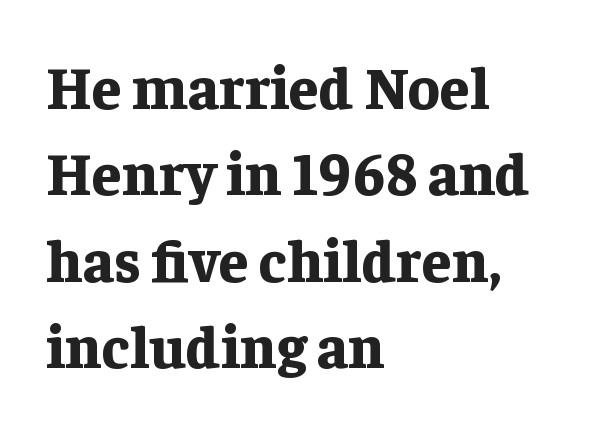
Note the varied advance widths — an 'i' is clearly narrower than an 'm'. Weight check: bold — yes, fully. The rows are spaced the way most documents space them. Posture: upright roman. Students, note that the glyphs here touch the page at normal intervals. These lines are composed in type with serifs.
